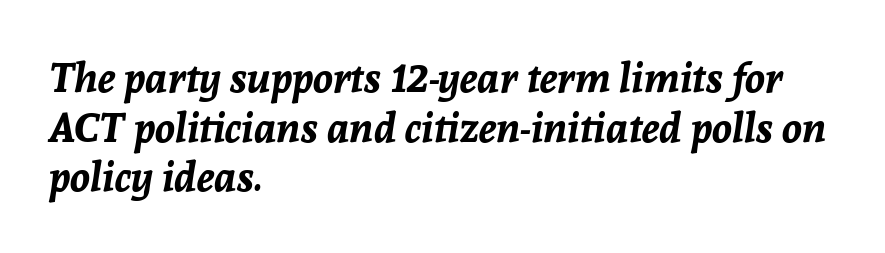
Compared with ordinary roman type, these characters are visibly tilted. Thick stems and heavy bowls — unmistakably bold. The area under the type is left untouched. Nobody touched the tracking dial on this one. Typeset ragged right — the left edge is the straight one.
